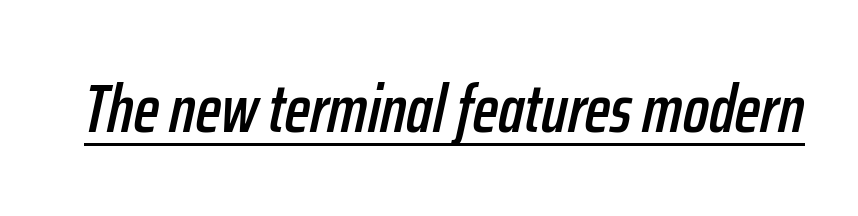
Q: Is the text italic (slanted)? A: Yes, it leans right by about 12 degrees.
Q: Is the text underlined? A: Yes.
Q: Is the spacing between letters normal or unusually wide? A: Normal.
Q: Width (condensed, normal, or wide)? A: Condensed.
Q: Stroke contrast? A: Low.
Q: x-height? A: Medium.
Q: Monospaced? A: No.
